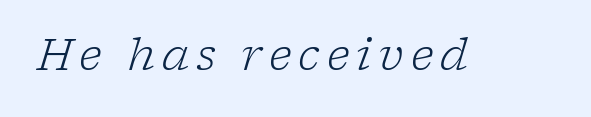
The image shows 43 px light serif type, italic (leaning right); set not underlined; low stroke contrast and a medium x-height.
